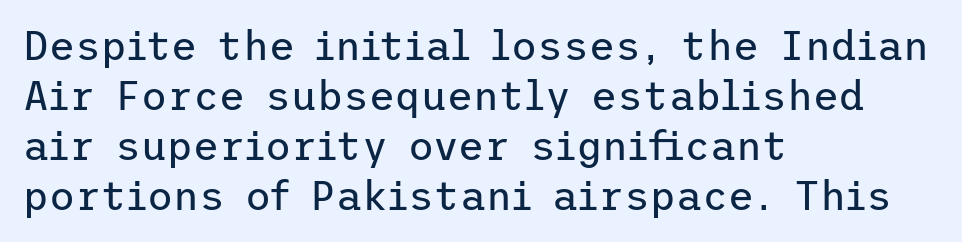
{"serif": "no", "italic": "no", "bold": "no", "weight": "regular", "width": "normal", "stroke_contrast": "low", "x_height": "medium", "underline": "no", "align": "left", "line_spacing": "normal", "line_spacing_ratio": 1.25, "letter_spacing": "normal", "letter_spacing_em": 0.0, "glyph_px": 40}
